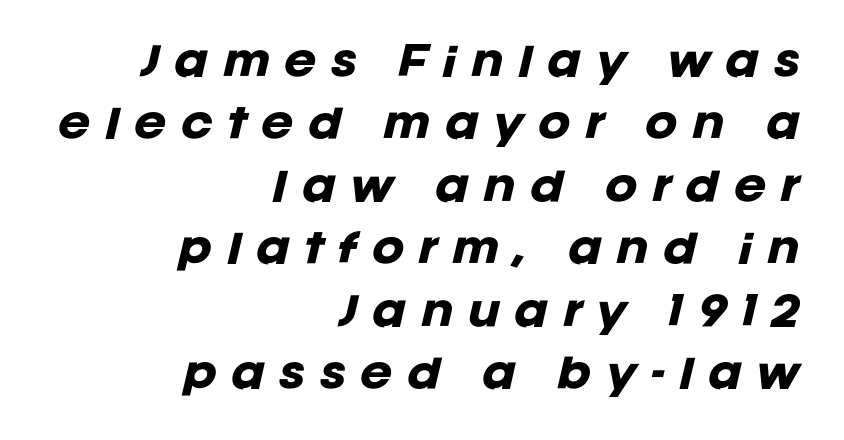
Observe the wide spacing: letters keep a clear distance from each other. Every character sits at an angle, as italics do. On the weight axis this lands at bold, roughly 700. How would I describe the line gaps? Plain and ordinary.
